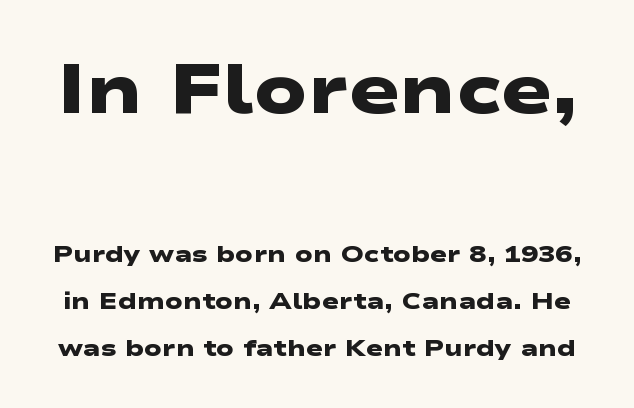
Q: Is the text bold? A: Yes.
Q: Is the typeface a serif or a sans-serif typeface? A: Sans-serif.
Q: Is the text underlined? A: No.
Q: Is the spacing between letters normal or unusually wide? A: Normal.
Q: Is the spacing between lines tight, normal or loose? A: Loose.
Q: Which block of text is set in a larger size, the first (top) or the second (bottom)? A: The first (top) one.
Q: Width (condensed, normal, or wide)? A: Wide.
Q: Stroke contrast? A: Low.
Q: x-height? A: Medium.
Q: Monospaced? A: No.
